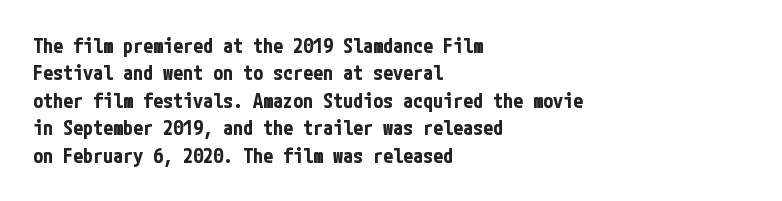
{"italic": "no", "bold": "yes", "underline": "no", "align": "left", "line_spacing": "normal", "line_spacing_ratio": 1.37, "letter_spacing": "normal", "letter_spacing_em": 0.0, "glyph_px": 20}
